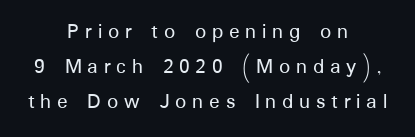
The block of text has a typical density, with ordinary space between rows. Beneath every word, the page is bare. Caption: expanded tracking, letters set apart. Ordinary non-slanted type is in use. Layout note: lines centered.
